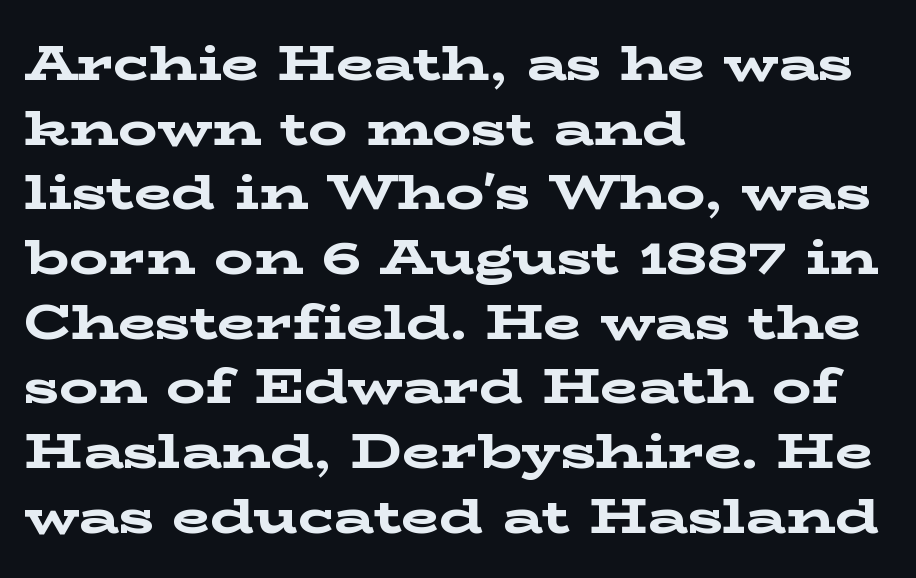
Line spacing here is normal. This rendering uses left alignment, leaving the right contour irregular. Just letters on the line, the space beneath them empty. Posture: vertical. This rendering leaves character spacing at its baseline value. The passage shown is typeset with a serif family.
